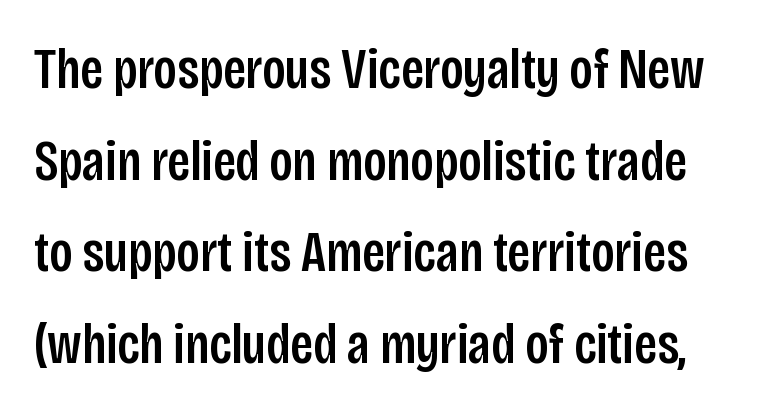
Glyph-to-glyph distance matches everyday printed text. If you measured baseline to baseline, you'd find a middling distance. Is this a fixed-width face? No — the glyphs have proportional, varying widths. Examine the stroke ends and you'll find no serifs. Italic: no, the glyphs are upright roman. Each row of text sits above clean, open space.
